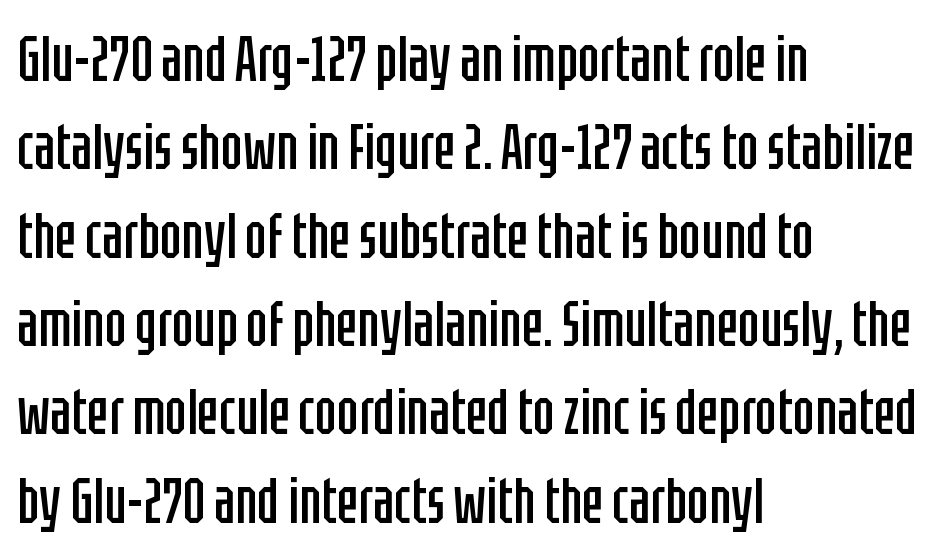
{"serif": "no", "italic": "no", "bold": "no", "weight": "regular", "width": "condensed", "stroke_contrast": "low", "x_height": "large", "monospaced": "no", "underline": "no", "align": "left", "line_spacing": "normal", "line_spacing_ratio": 1.38, "letter_spacing": "normal", "letter_spacing_em": 0.0, "glyph_px": 64}
